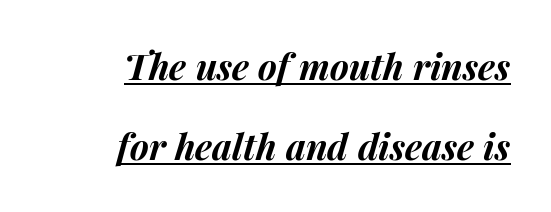
The image shows 36 px bold type, italic (leaning right); set right-aligned, loose line spacing (2.23x), normal letter spacing, underlined; medium stroke contrast and a medium x-height.
